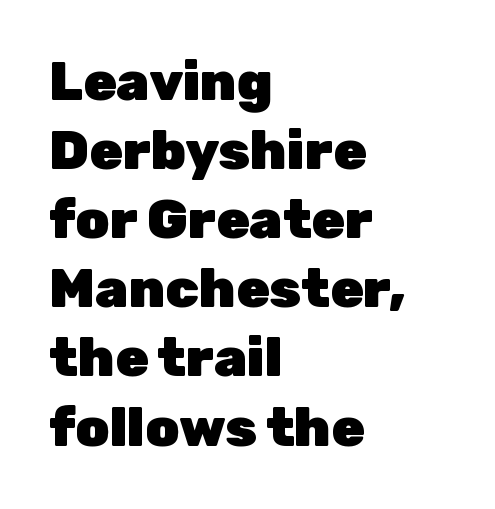
The image shows 54 px heavy sans-serif type, upright; set left-aligned, normal line spacing (1.28x), normal letter spacing, not underlined; low stroke contrast and a medium x-height.
